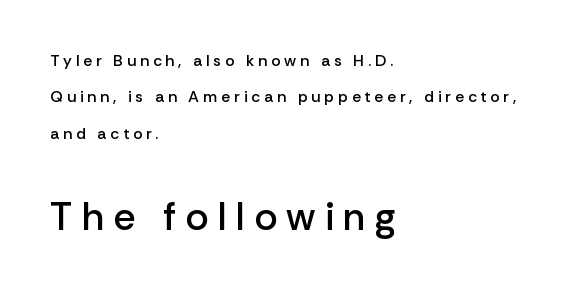
Q: Is the text bold? A: Semi-bold.
Q: Is the text italic (slanted)? A: No, it is upright.
Q: Is the typeface a serif or a sans-serif typeface? A: Sans-serif.
Q: Is the text underlined? A: No.
Q: How is the paragraph aligned? A: Left-aligned.
Q: Is the spacing between letters normal or unusually wide? A: Unusually wide.
Q: Is the spacing between lines tight, normal or loose? A: Loose.
Q: Which block of text is set in a larger size, the first (top) or the second (bottom)? A: The second (bottom) one.
Q: Width (condensed, normal, or wide)? A: Normal.
Q: Stroke contrast? A: Low.
Q: x-height? A: Medium.
Q: Monospaced? A: No.
